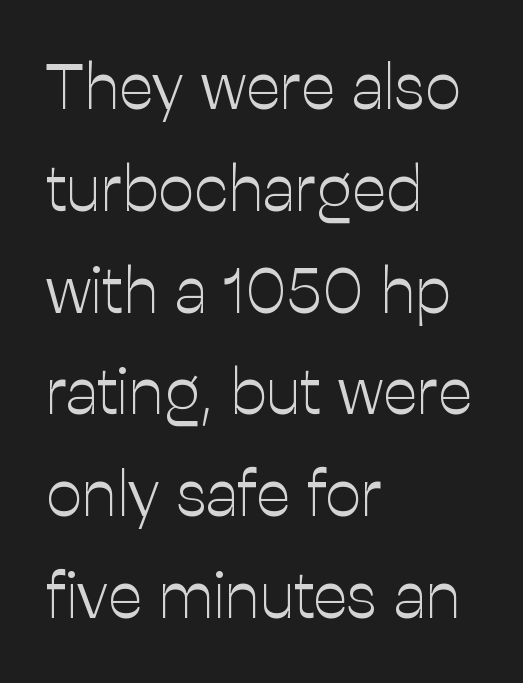
{"serif": "no", "italic": "no", "bold": "no", "weight": "light", "width": "normal", "stroke_contrast": "low", "x_height": "medium", "monospaced": "no", "underline": "no", "align": "left", "line_spacing": "normal", "line_spacing_ratio": 1.59, "letter_spacing": "normal", "letter_spacing_em": 0.0, "glyph_px": 64}
